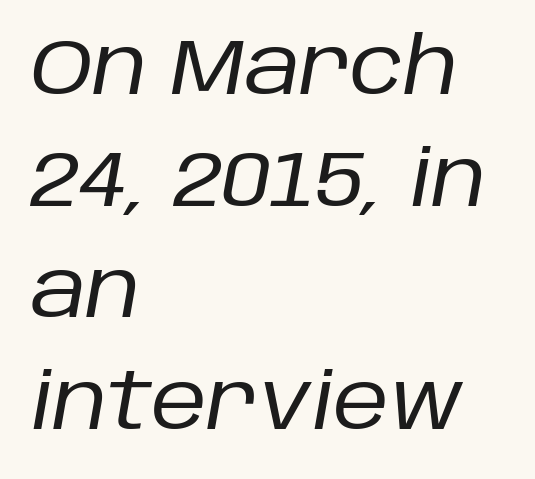
The image shows 78 px regular-weight type, italic (leaning right); set left-aligned, normal line spacing (1.43x), normal letter spacing, not underlined; low stroke contrast and a large x-height.
